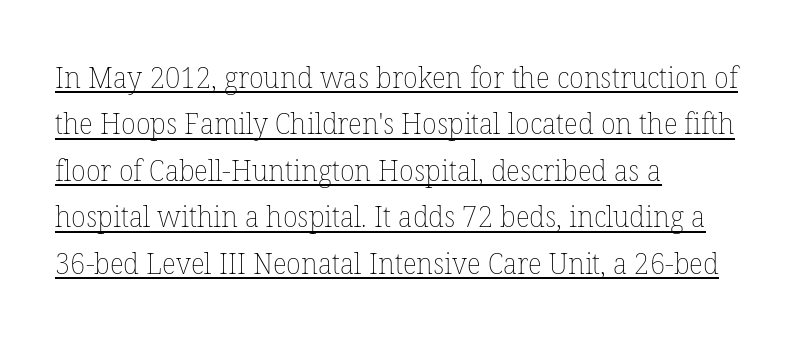
The image shows 30 px thin type, upright; set left-aligned, normal line spacing (1.55x), normal letter spacing, underlined; low stroke contrast and a medium x-height.
